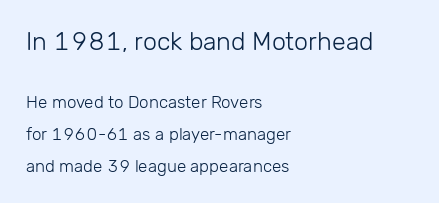
The font's upright variant was chosen for this text. In terms of letterspacing, this is plain default setting. The gap between lines stays unmarked. This layout puts the oversized block above and the modest block below. A classic flush-left, rag-right setting is used for this passage. Think standard paragraph weight, or any step lighter than that.
